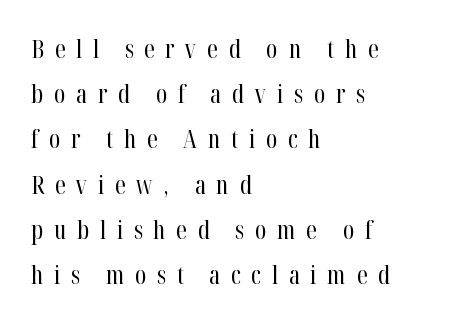
The horizontal fit of the characters is loose and conspicuously gappy. The passage shown is not bold in any degree. Short and long lines alike share a common starting point at left. The zone under the glyphs is completely vacant.
